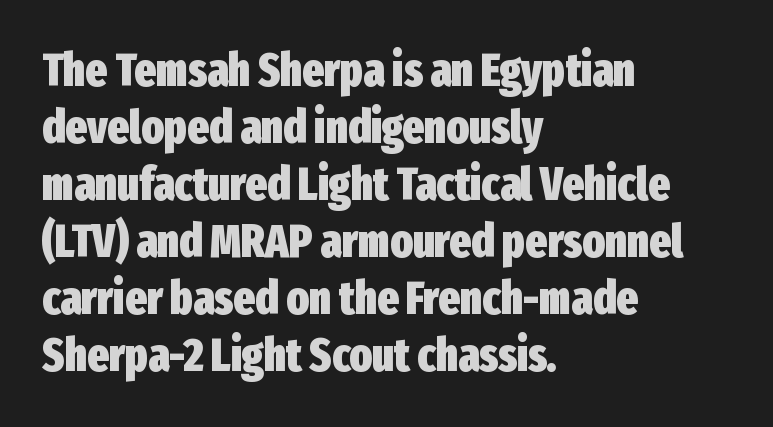
The image shows 46 px heavy, condensed sans-serif type, upright; set left-aligned, line spacing 1.24x, normal letter spacing, not underlined; low stroke contrast and a medium x-height.
